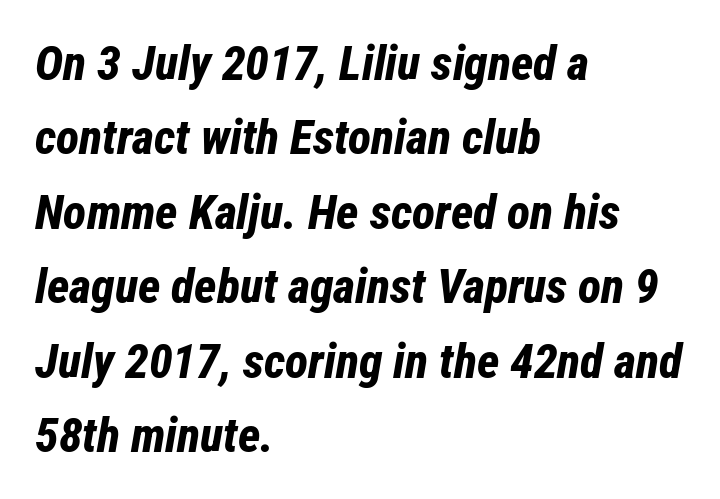
The image shows 48 px bold, condensed type, italic (leaning right); set left-aligned, normal line spacing (1.55x), normal letter spacing, not underlined; low stroke contrast and a medium x-height.
